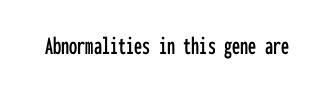
The image shows 26 px text type, upright; set normal letter spacing, not underlined.
